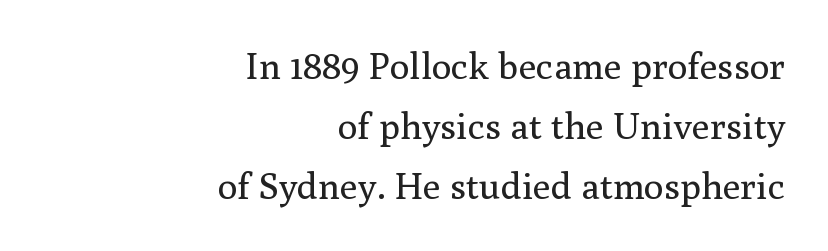
The glyphs in this specimen are seriffed. Do the letters lean? They stand straight. Varying glyph widths throughout — classic text-font behaviour. Notice how descenders clear the ascenders below comfortably — that's standard leading. What stands out about the letter spacing? Nothing — it is the standard amount.
